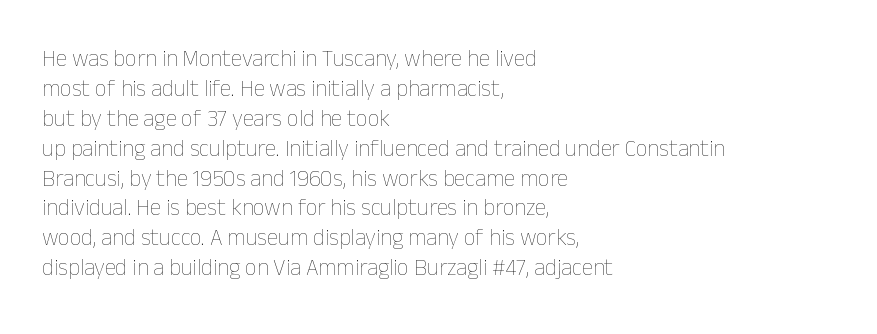
The lines are quadded left. The font sits on the lighter half of the weight spectrum, regular included. Tracking here is standard; glyphs follow each other at the usual distance. Italic? Not at all — the glyphs are vertical. Rule under the text: the space is simply empty.
